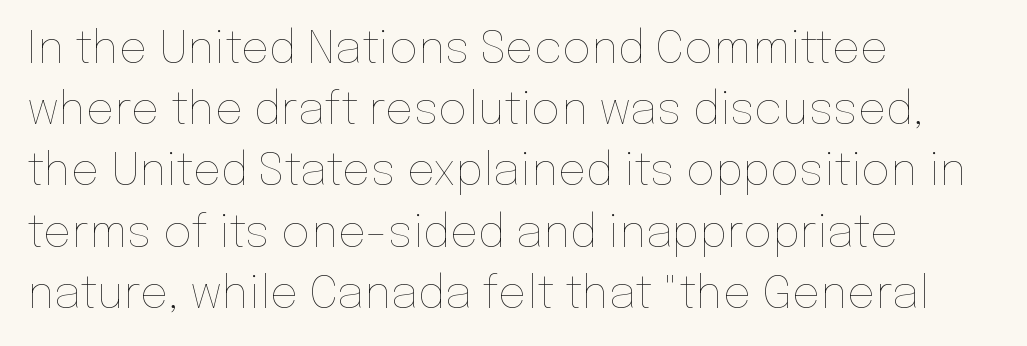
Q: Is the text bold? A: No.
Q: Is the text italic (slanted)? A: No, it is upright.
Q: Is the text underlined? A: No.
Q: How is the paragraph aligned? A: Left-aligned.
Q: Is the spacing between letters normal or unusually wide? A: Normal.
Q: Is the spacing between lines tight, normal or loose? A: Normal.
Q: Width (condensed, normal, or wide)? A: Normal.
Q: Stroke contrast? A: Low.
Q: x-height? A: Medium.
Q: Monospaced? A: No.
